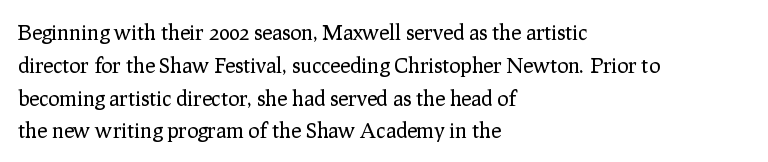
The image shows 21 px text type, upright; set left-aligned, normal line spacing (1.56x), normal letter spacing, not underlined.
